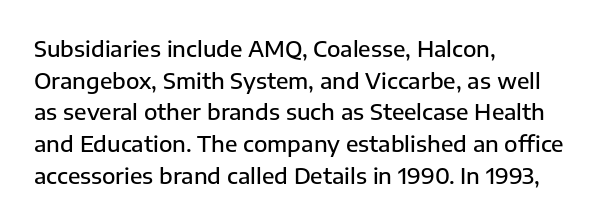
Q: Is the text bold? A: Semi-bold.
Q: Is the text italic (slanted)? A: No, it is upright.
Q: Is the text underlined? A: No.
Q: How is the paragraph aligned? A: Left-aligned.
Q: Is the spacing between letters normal or unusually wide? A: Normal.
Q: Is the spacing between lines tight, normal or loose? A: Normal.
